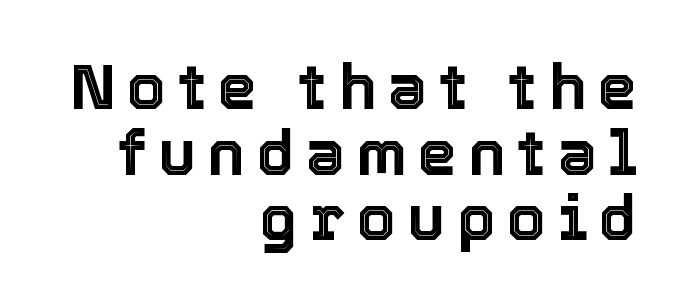
Q: Is the text italic (slanted)? A: No, it is upright.
Q: Is the text underlined? A: No.
Q: How is the paragraph aligned? A: Right-aligned.
Q: Is the spacing between lines tight, normal or loose? A: Tight.
Q: Width (condensed, normal, or wide)? A: Normal.
Q: x-height? A: Medium.
Q: Monospaced? A: No.
